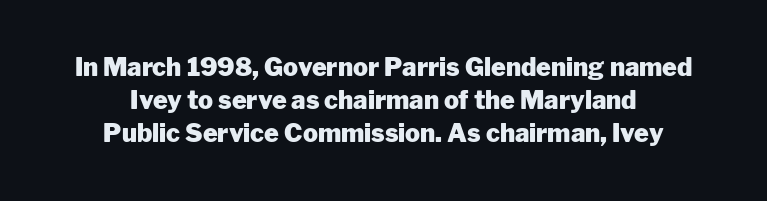
Q: Is the text bold? A: Yes.
Q: Is the text italic (slanted)? A: No, it is upright.
Q: Is the text underlined? A: No.
Q: How is the paragraph aligned? A: Centered.
Q: Is the spacing between letters normal or unusually wide? A: Normal.
Q: Is the spacing between lines tight, normal or loose? A: Normal.
